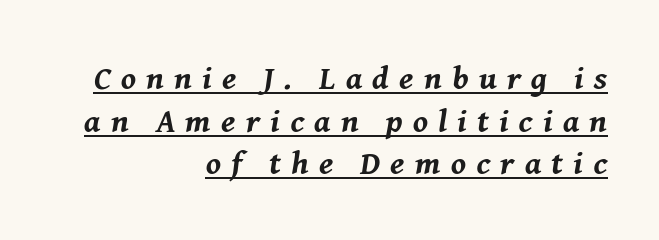
Proportional: the letters do not fall into vertical columns. Reading down the block, your eye finds every line finishing at a fixed right position. Tracking value appears strongly positive — letters spread wide. This is underlined copy, the kind a proofreader might mark for attention.
